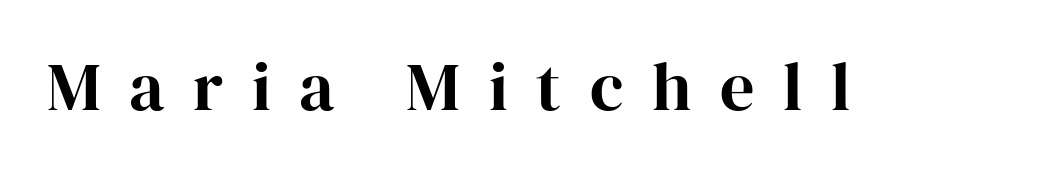
The image shows 68 px serif type, upright; set unusually wide letter spacing (+0.42 em), not underlined; high stroke contrast and a medium x-height.
